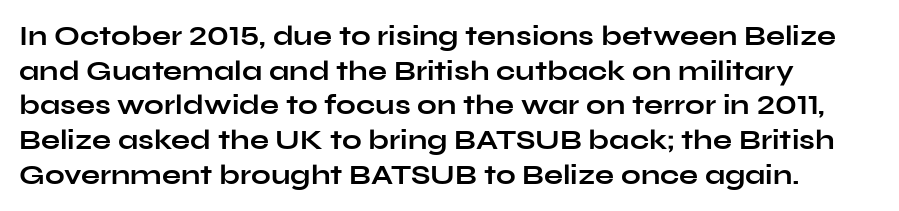
Q: Is the text bold? A: Yes.
Q: Is the text italic (slanted)? A: No, it is upright.
Q: Is the typeface a serif or a sans-serif typeface? A: Sans-serif.
Q: Is the text underlined? A: No.
Q: How is the paragraph aligned? A: Left-aligned.
Q: Is the spacing between letters normal or unusually wide? A: Normal.
Q: Width (condensed, normal, or wide)? A: Wide.
Q: Stroke contrast? A: Low.
Q: x-height? A: Medium.
Q: Monospaced? A: No.
